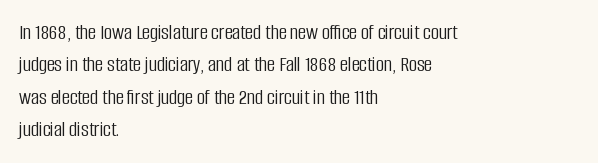
Does extra space separate the letters? No, they use regular spacing. Compared with a typical body face, this is equally light or lighter still. Casual observation: everything's shoved over to the left. This sample keeps an unexceptional amount of space between lines.
